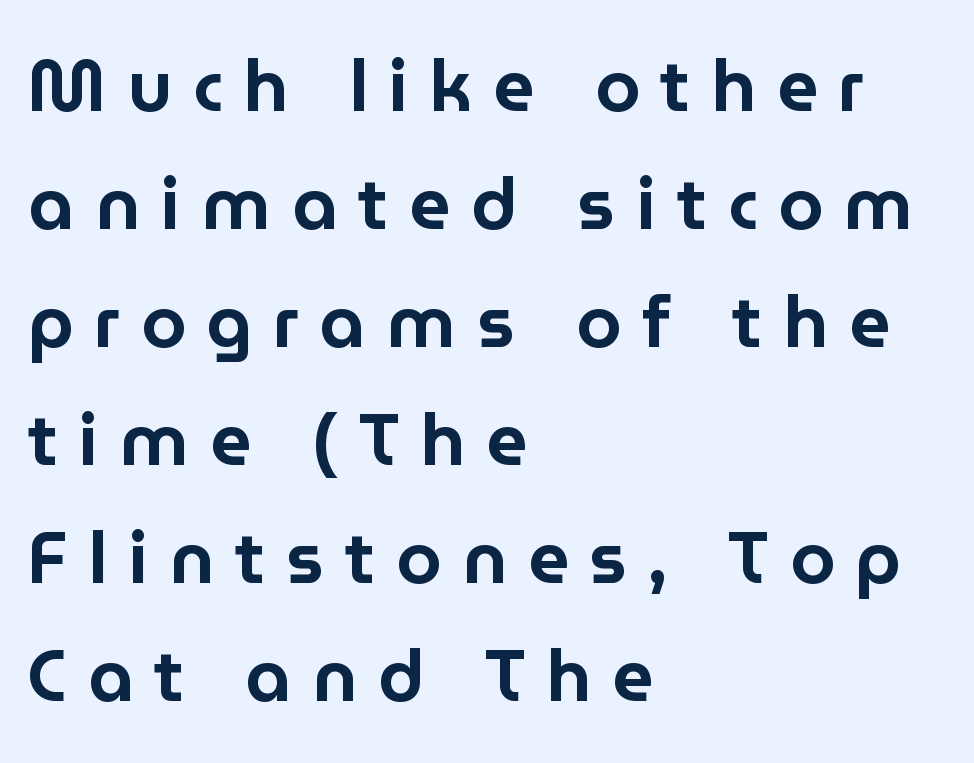
The image shows 72 px sans-serif type, upright; set left-aligned, normal line spacing (1.64x), unusually wide letter spacing (+0.29 em), not underlined; low stroke contrast and a medium x-height.
